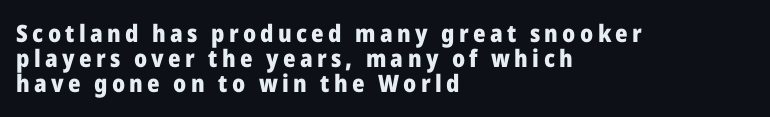
The image shows 24 px bold type, upright; set left-aligned, tight line spacing (1.05x), not underlined.
